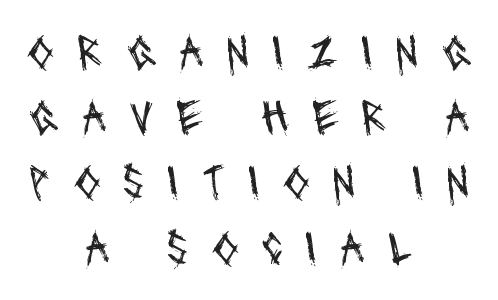
The letterforms sit at book weight or below. You could only call the tracking loose — the letters float apart. This sample has the flowing, uneven cadence of proportional lettering. Baseline-to-baseline distance is the conventional proportion of letter height. Reading down the block, each line starts at a different indent, mirrored at its end. These lines are composed in type without serifs.
